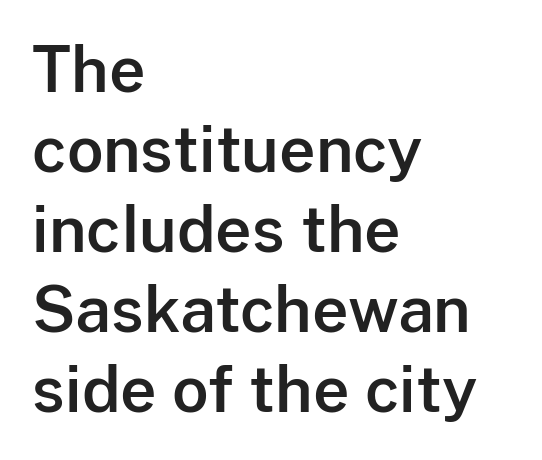
{"serif": "no", "italic": "no", "width": "normal", "stroke_contrast": "low", "x_height": "medium", "monospaced": "no", "underline": "no", "align": "left", "line_spacing": "normal", "line_spacing_ratio": 1.27, "letter_spacing": "normal", "letter_spacing_em": 0.0, "glyph_px": 63}
